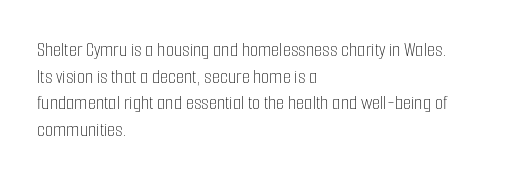
Q: Is the text bold? A: No.
Q: Is the text italic (slanted)? A: No, it is upright.
Q: Is the text underlined? A: No.
Q: How is the paragraph aligned? A: Left-aligned.
Q: Is the spacing between letters normal or unusually wide? A: Normal.
Q: Is the spacing between lines tight, normal or loose? A: Normal.
